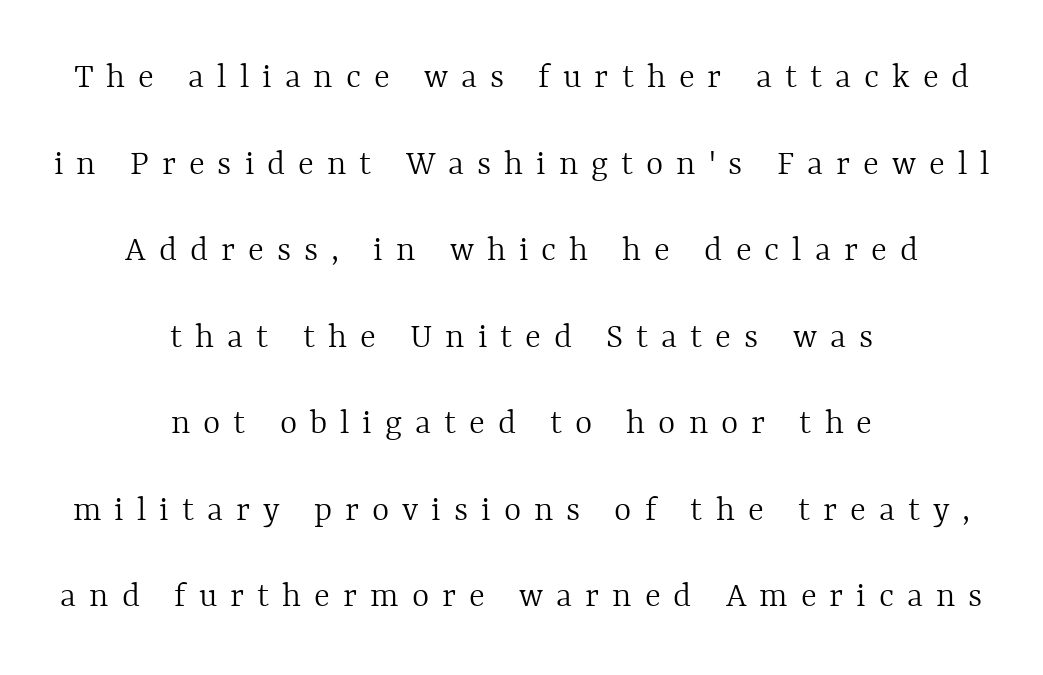
{"italic": "no", "bold": "no", "weight": "light", "width": "normal", "x_height": "medium", "monospaced": "no", "underline": "no", "align": "center", "line_spacing": "loose", "line_spacing_ratio": 2.34, "letter_spacing": "wide", "letter_spacing_em": 0.35, "glyph_px": 37}
